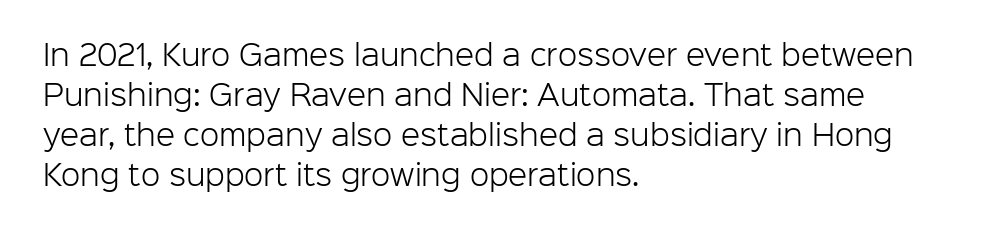
The image shows 28 px light sans-serif type, upright; set left-aligned, normal line spacing (1.43x), normal letter spacing, not underlined; low stroke contrast and a medium x-height.
